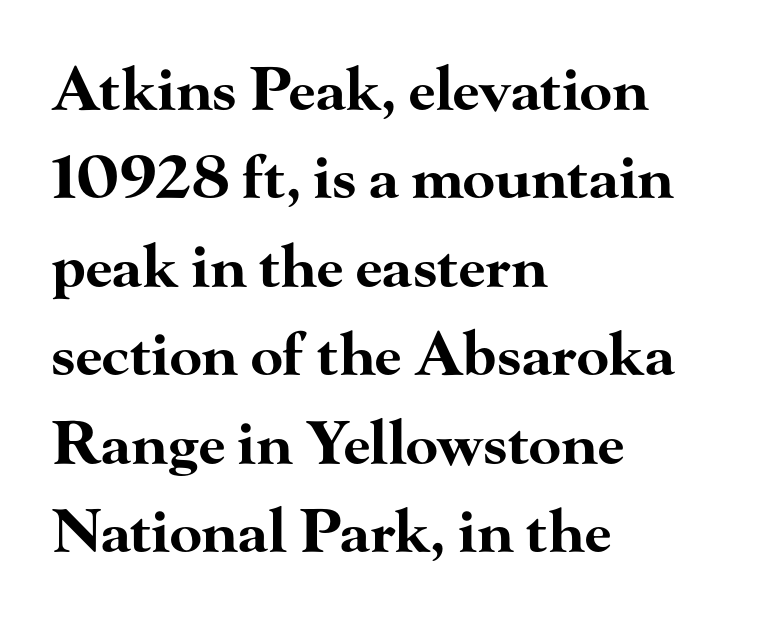
The image shows 59 px bold, wide serif type, upright; set left-aligned, normal line spacing (1.5x), normal letter spacing, not underlined; high stroke contrast and a small x-height.
